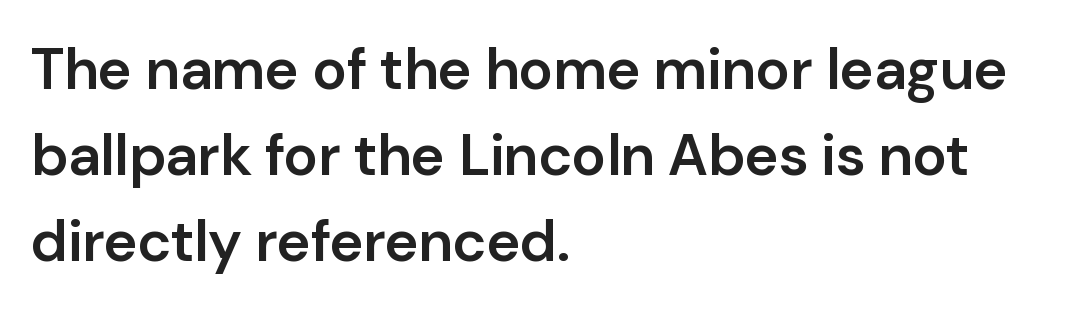
The image shows 58 px semibold sans-serif type, upright; set left-aligned, normal line spacing (1.48x), normal letter spacing, not underlined; low stroke contrast and a medium x-height.
